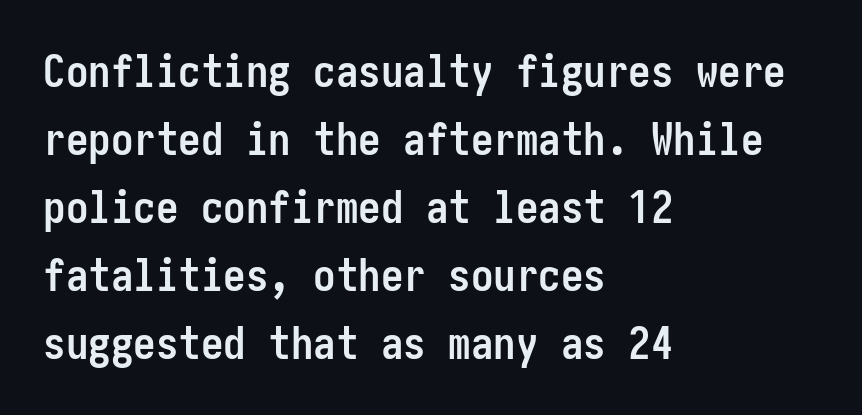
{"serif": "no", "italic": "no", "bold": "yes", "weight": "semibold", "width": "condensed", "stroke_contrast": "low", "x_height": "medium", "underline": "no", "align": "left", "line_spacing": "normal", "line_spacing_ratio": 1.51, "letter_spacing": "normal", "letter_spacing_em": 0.0, "glyph_px": 45}
